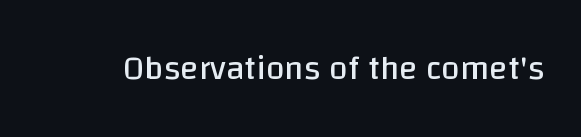
Nobody drew a line under any word here. The font sits on the lighter half of the weight spectrum, regular included. This sample uses a sans-serif face. A typesetter would mark this as roman, not italic. Letter spacing: default. Here the designer chose a conventional face with non-uniform glyph widths.
